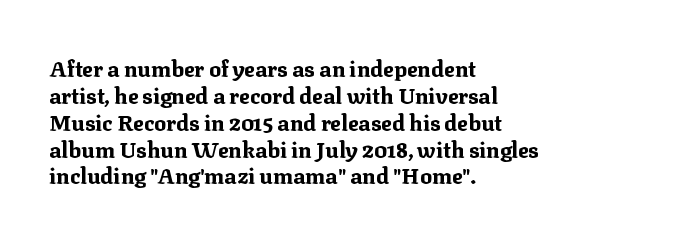
The image shows 22 px bold type, upright; set left-aligned, line spacing 1.22x, normal letter spacing, not underlined.
